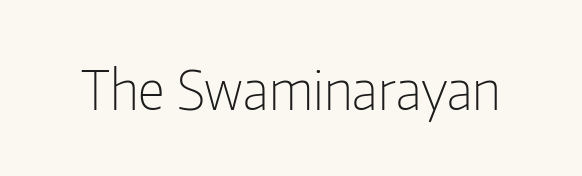
The image shows 54 px light, condensed sans-serif type, upright; set normal letter spacing, not underlined; low stroke contrast and a medium x-height.
